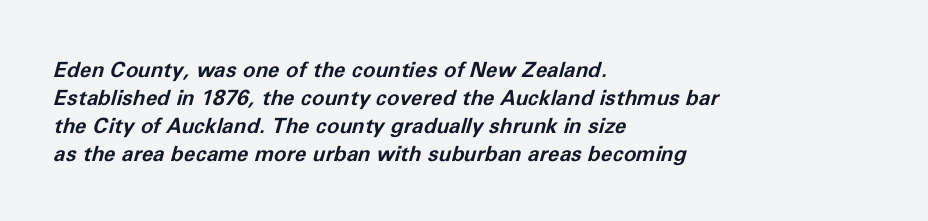
Q: Is the text bold? A: Yes.
Q: Is the text italic (slanted)? A: Yes, it leans right by about 11 degrees.
Q: Is the text underlined? A: No.
Q: How is the paragraph aligned? A: Left-aligned.
Q: Is the spacing between letters normal or unusually wide? A: Normal.
Q: Is the spacing between lines tight, normal or loose? A: Normal.
